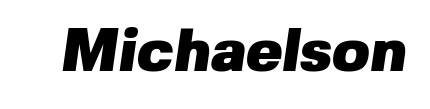
{"serif": "no", "bold": "yes", "weight": "heavy", "width": "normal", "stroke_contrast": "low", "x_height": "medium", "monospaced": "no", "underline": "no", "letter_spacing": "normal", "letter_spacing_em": 0.0, "glyph_px": 61}
